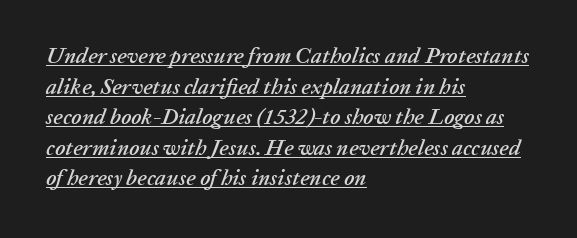
The image shows 22 px text type, italic (leaning right); set left-aligned, normal line spacing (1.39x), normal letter spacing, underlined.
